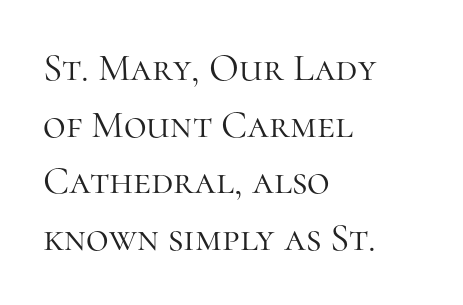
The image shows 39 px light serif type, upright; set left-aligned, normal line spacing (1.45x), normal letter spacing, not underlined; high stroke contrast and a medium x-height.
